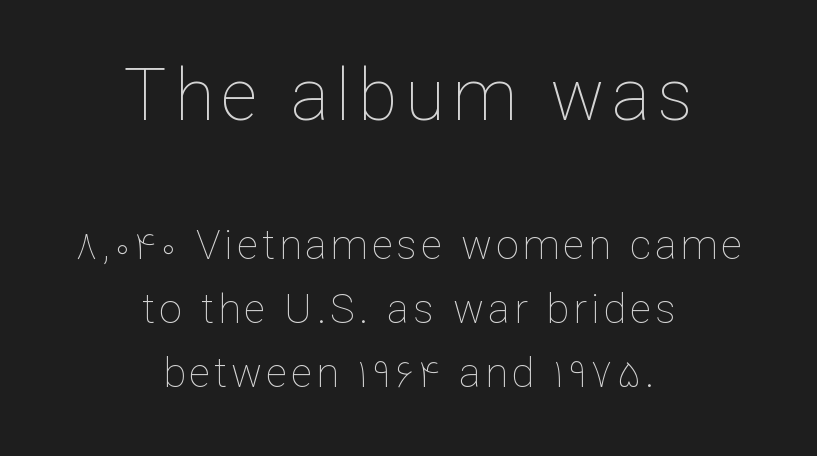
The strip under each line holds only bare page. Stroke thickness stays within the range of a standard reading face or lighter. Every stem runs plumb, perpendicular to the baseline. Note the varied advance widths — an 'i' is clearly narrower than an 'm'. Visually the block forms a symmetrical silhouette, jagged on both flanks. The initial chunk of copy outweighs the following chunk in type size.
